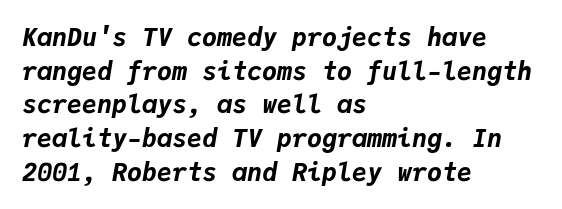
The image shows 25 px bold type, italic (leaning right); set left-aligned, normal line spacing (1.35x), normal letter spacing, not underlined.
